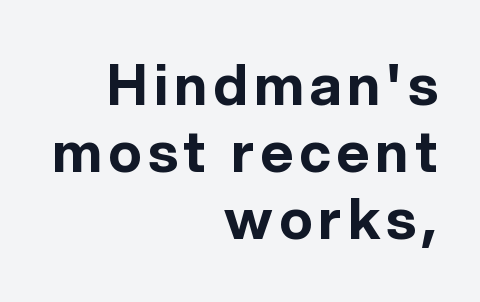
Note the varied advance widths — an 'i' is clearly narrower than an 'm'. The lines are quadded right. Do the letters lean? They stand straight. I'd call this a sans setting — the letters go barefoot.
